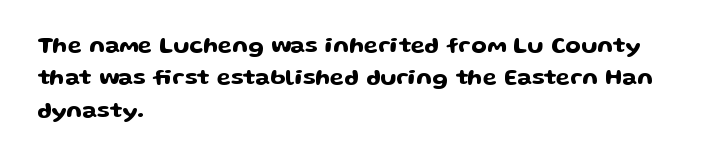
Q: Is the text italic (slanted)? A: No, it is upright.
Q: Is the text underlined? A: No.
Q: How is the paragraph aligned? A: Left-aligned.
Q: Is the spacing between letters normal or unusually wide? A: Normal.
Q: Is the spacing between lines tight, normal or loose? A: Normal.
